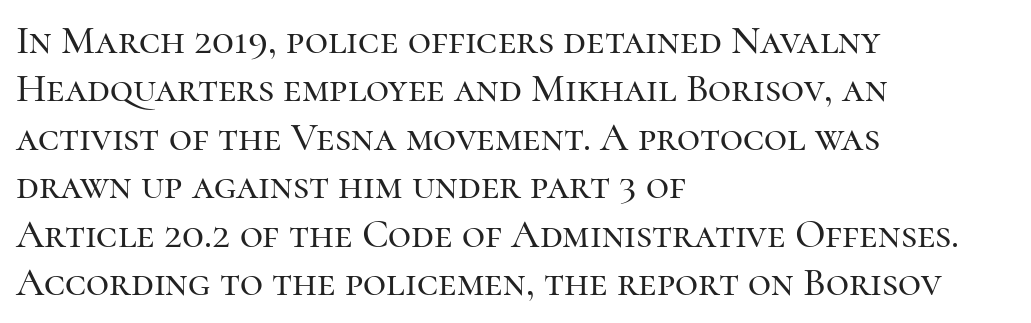
{"serif": "yes", "italic": "no", "width": "normal", "stroke_contrast": "high", "x_height": "medium", "monospaced": "no", "underline": "no", "align": "left", "line_spacing_ratio": 1.21, "letter_spacing": "normal", "letter_spacing_em": 0.0, "glyph_px": 40}
